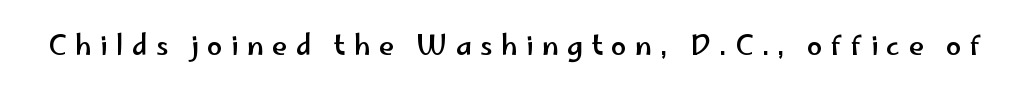
Q: Is the text italic (slanted)? A: No, it is upright.
Q: Is the text underlined? A: No.
Q: Is the spacing between letters normal or unusually wide? A: Unusually wide.
